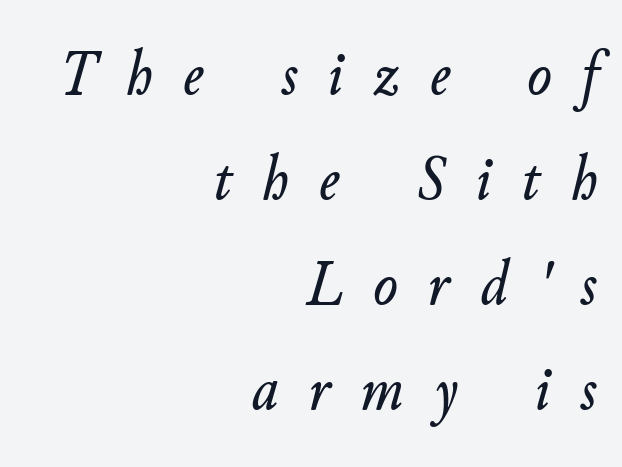
Does the leading feel generous? No, just average. The foot of each line stays bare and open. The whole block is typeset with a tilt. Alignment: flush right.
